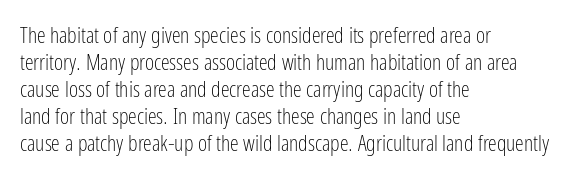
Q: Is the text bold? A: No.
Q: Is the text italic (slanted)? A: No, it is upright.
Q: Is the text underlined? A: No.
Q: How is the paragraph aligned? A: Left-aligned.
Q: Is the spacing between letters normal or unusually wide? A: Normal.
